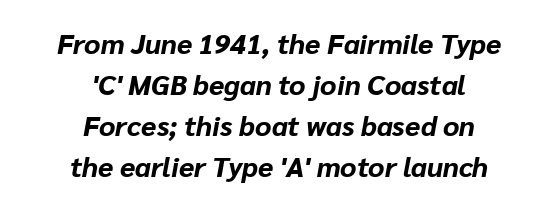
The image shows 28 px bold type, italic (leaning right); set centered, normal line spacing (1.46x), normal letter spacing, not underlined; low stroke contrast and a medium x-height.
